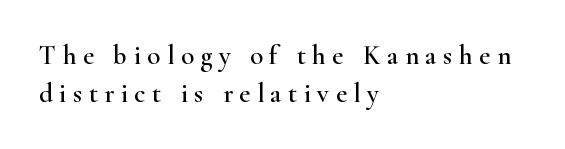
Q: Is the text italic (slanted)? A: No, it is upright.
Q: Is the text underlined? A: No.
Q: How is the paragraph aligned? A: Left-aligned.
Q: Is the spacing between letters normal or unusually wide? A: Unusually wide.
Q: Is the spacing between lines tight, normal or loose? A: Normal.
